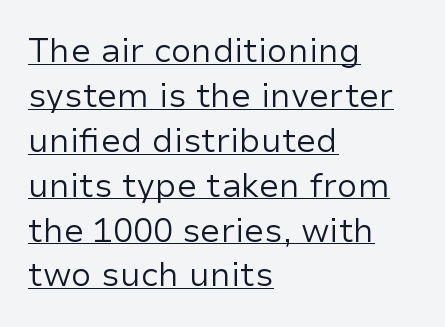
The image shows 33 px regular-weight sans-serif type, upright; set left-aligned, normal line spacing (1.36x), normal letter spacing, underlined; low stroke contrast and a medium x-height.
